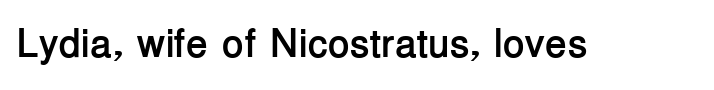
The font family rendered here belongs to the sans-serif group. Anything drawn beneath the words? Only blank space. A typesetter would call this zero additional tracking. The letters stand upright; this is a roman face.
